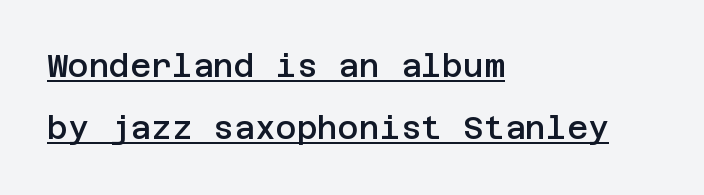
{"serif": "no", "italic": "no", "bold": "semi", "weight": "semibold", "width": "normal", "stroke_contrast": "low", "x_height": "large", "underline": "yes", "align": "left", "line_spacing": "loose", "line_spacing_ratio": 1.94, "letter_spacing": "normal", "letter_spacing_em": 0.0, "glyph_px": 32}
